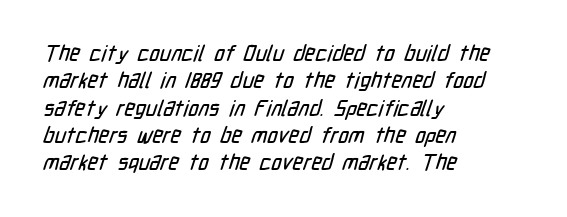
Q: Is the text underlined? A: No.
Q: How is the paragraph aligned? A: Left-aligned.
Q: Is the spacing between letters normal or unusually wide? A: Normal.
